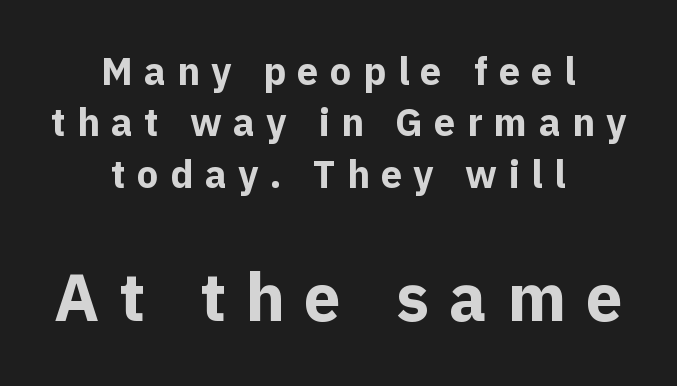
The letters advance in unequal steps, a hallmark of proportional type. Rendered with straight, roman letterforms. The strokes are fattened all the way to bold. The rendering inserts visible extra space after every character. Leading: standard.
